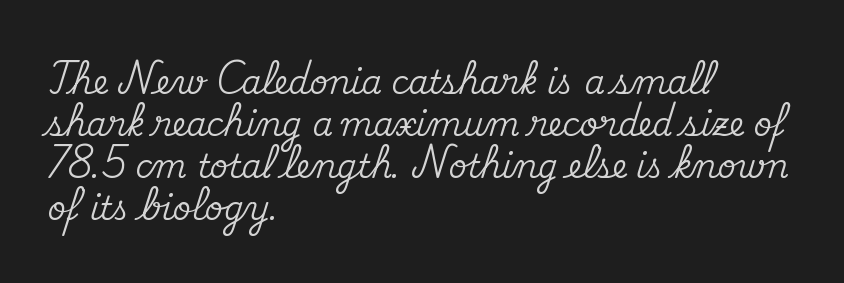
{"serif": "yes", "width": "normal", "stroke_contrast": "medium", "x_height": "small", "monospaced": "no", "underline": "no", "align": "left", "line_spacing": "normal", "line_spacing_ratio": 1.31, "letter_spacing": "normal", "letter_spacing_em": 0.0, "glyph_px": 32}
